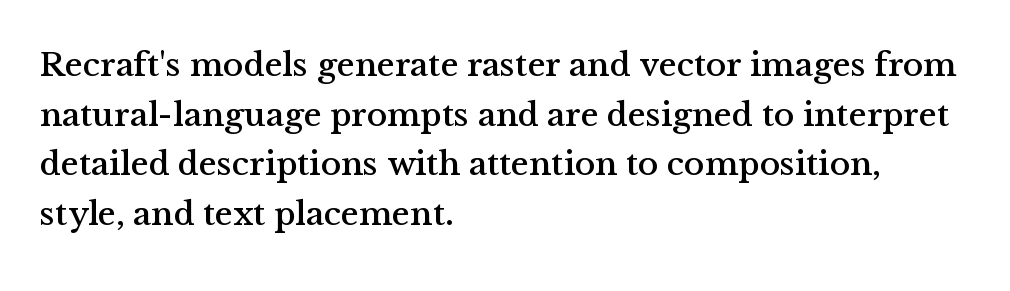
Q: Is the text italic (slanted)? A: No, it is upright.
Q: Is the typeface a serif or a sans-serif typeface? A: Serif.
Q: Is the text underlined? A: No.
Q: How is the paragraph aligned? A: Left-aligned.
Q: Is the spacing between letters normal or unusually wide? A: Normal.
Q: Is the spacing between lines tight, normal or loose? A: Normal.
Q: Width (condensed, normal, or wide)? A: Normal.
Q: Stroke contrast? A: Medium.
Q: x-height? A: Medium.
Q: Monospaced? A: No.
